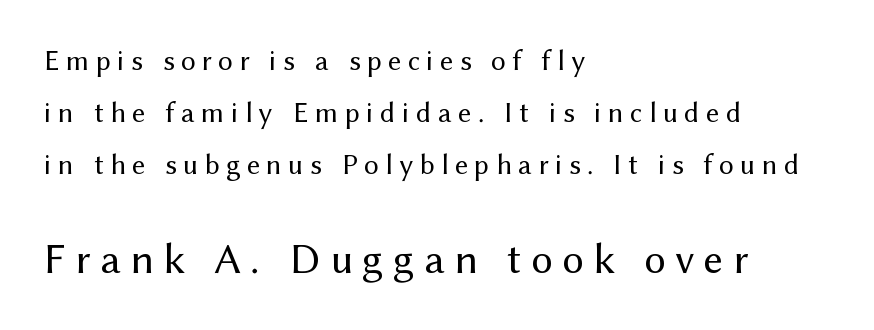
The image shows 43 px regular-weight sans-serif type, upright; set left-aligned, line spacing 1.79x, unusually wide letter spacing (+0.22 em), not underlined; the second (bottom) block is 1.48x larger; medium stroke contrast and a medium x-height.
